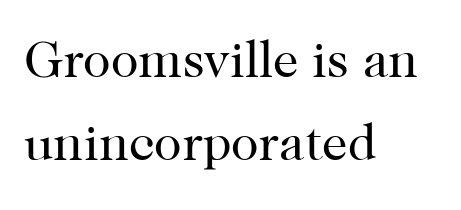
{"serif": "yes", "italic": "no", "bold": "no", "weight": "regular", "width": "normal", "stroke_contrast": "high", "x_height": "medium", "monospaced": "no", "underline": "no", "align": "left", "line_spacing": "normal", "line_spacing_ratio": 1.63, "letter_spacing": "normal", "letter_spacing_em": 0.0, "glyph_px": 51}
